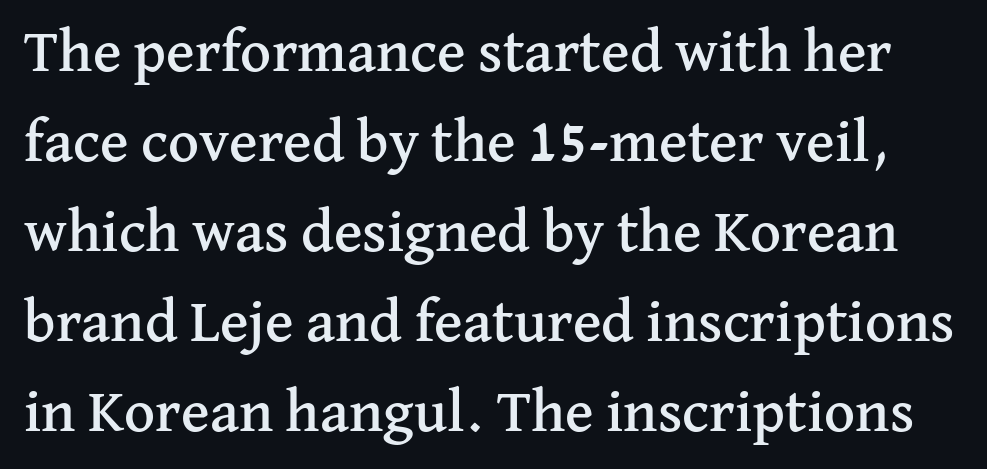
In terms of posture, this sample is upright. No extra tracking has been applied to these lines. The glyphs in this specimen are seriffed. These lines are rendered in a variable-pitch font. Successive baselines arrive at the customary interval. Glance below the letters and you will spot only blank space.
